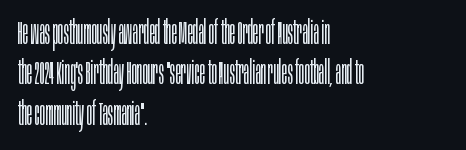
Q: Is the text bold? A: No.
Q: Is the text italic (slanted)? A: No, it is upright.
Q: Is the typeface a serif or a sans-serif typeface? A: Sans-serif.
Q: Is the text underlined? A: No.
Q: How is the paragraph aligned? A: Left-aligned.
Q: Is the spacing between letters normal or unusually wide? A: Normal.
Q: Width (condensed, normal, or wide)? A: Condensed.
Q: Stroke contrast? A: Low.
Q: x-height? A: Large.
Q: Monospaced? A: No.
